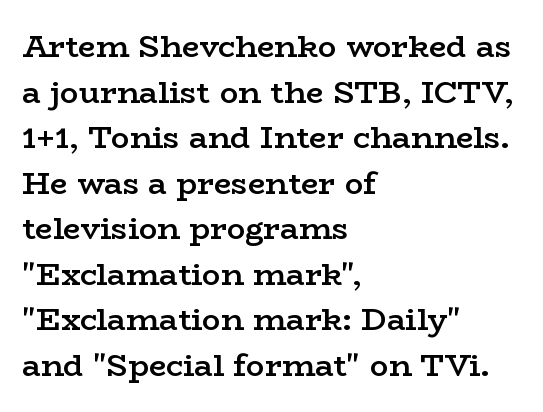
{"serif": "yes", "italic": "no", "bold": "semi", "weight": "semibold", "width": "wide", "stroke_contrast": "low", "x_height": "medium", "monospaced": "no", "underline": "no", "align": "left", "line_spacing": "normal", "line_spacing_ratio": 1.47, "letter_spacing": "normal", "letter_spacing_em": 0.0, "glyph_px": 31}
